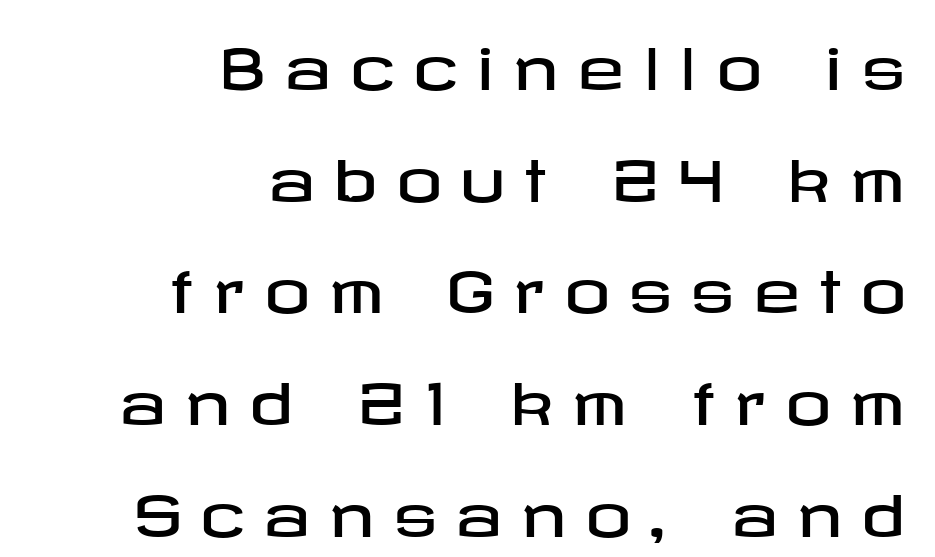
Nope, no serifs anywhere on these letters. Honestly, there is no underline to notice here at all. The rendering uses a large line-height, opening up the rows. The line texture is sparse and dotted thanks to wide tracking.
